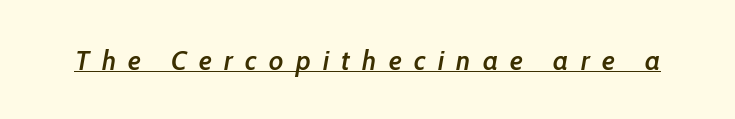
You can see a thin bar hugging the bottom of the glyphs. Spacing between characters has been opened up far beyond the box default. The face used here has a pronounced slope to its letters. Each letter keeps its own natural width here, so spacing adapts to shape.
